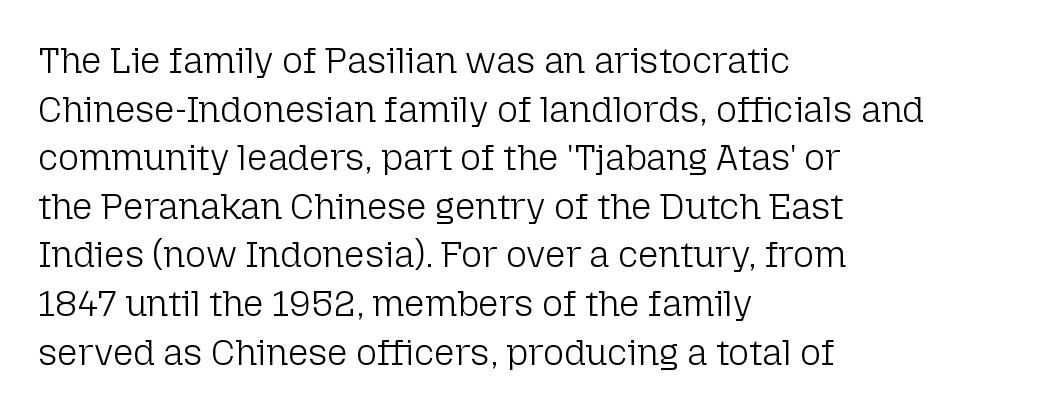
Q: Is the text bold? A: No.
Q: Is the text italic (slanted)? A: No, it is upright.
Q: Is the typeface a serif or a sans-serif typeface? A: Sans-serif.
Q: Is the text underlined? A: No.
Q: How is the paragraph aligned? A: Left-aligned.
Q: Is the spacing between letters normal or unusually wide? A: Normal.
Q: Is the spacing between lines tight, normal or loose? A: Normal.
Q: Width (condensed, normal, or wide)? A: Normal.
Q: Stroke contrast? A: Low.
Q: x-height? A: Medium.
Q: Monospaced? A: No.
